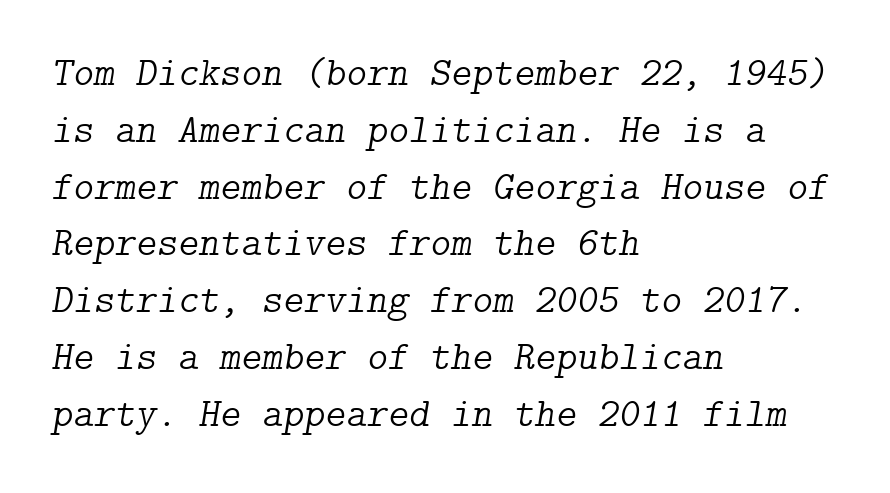
Q: Is the text bold? A: No.
Q: Is the text italic (slanted)? A: Yes, it leans right by about 9 degrees.
Q: Is the typeface a serif or a sans-serif typeface? A: Serif.
Q: Is the text underlined? A: No.
Q: How is the paragraph aligned? A: Left-aligned.
Q: Is the spacing between letters normal or unusually wide? A: Normal.
Q: Is the spacing between lines tight, normal or loose? A: Normal.
Q: Width (condensed, normal, or wide)? A: Normal.
Q: Stroke contrast? A: Low.
Q: x-height? A: Medium.
